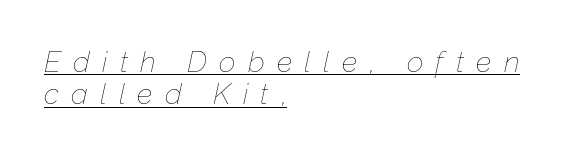
In terms of leading, this rendering errs on the cramped side. Notice how the stems are inclined rather than vertical — that's the hallmark of italics. The glyphs are accompanied by a horizontal stroke just below them. Is this a fixed-width face? No — the glyphs have proportional, varying widths. These lines have a slow, spaced-out rhythm from letter to letter. Notice how the passage keeps a crisp vertical edge on the left only.
